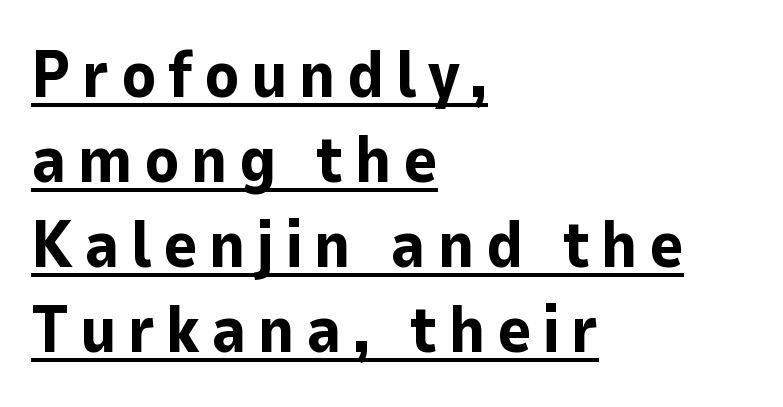
Note the varied advance widths — an 'i' is clearly narrower than an 'm'. Upright lettering throughout. Notice how descenders clear the ascenders below comfortably — that's standard leading. The typesetting leans heavy: a genuine bold. Each line of the rendering has a horizontal stroke beneath the glyphs.
